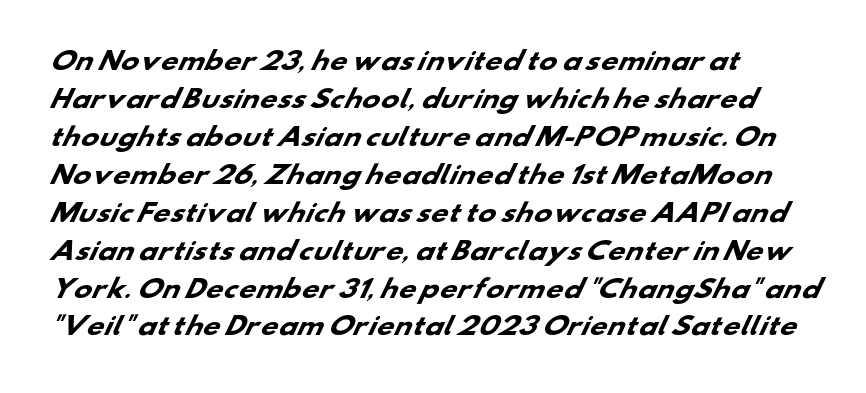
Honestly, there is no underline to notice here at all. Thick stems and heavy bowls — unmistakably bold. Line starts are locked; line ends wander. Leading: standard. There is no visible air inserted between adjacent glyphs.
